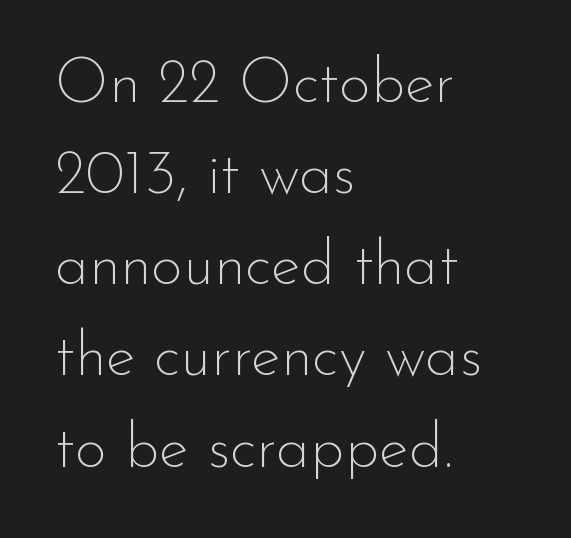
{"serif": "no", "italic": "no", "bold": "no", "weight": "thin", "width": "normal", "stroke_contrast": "low", "x_height": "small", "monospaced": "no", "underline": "no", "align": "left", "line_spacing": "normal", "line_spacing_ratio": 1.47, "letter_spacing": "normal", "letter_spacing_em": 0.0, "glyph_px": 62}
